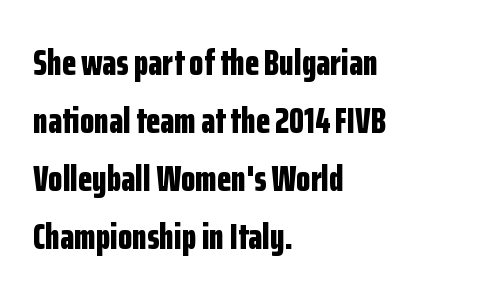
Q: Is the text bold? A: Yes.
Q: Is the text italic (slanted)? A: No, it is upright.
Q: Is the typeface a serif or a sans-serif typeface? A: Sans-serif.
Q: Is the text underlined? A: No.
Q: How is the paragraph aligned? A: Left-aligned.
Q: Is the spacing between letters normal or unusually wide? A: Normal.
Q: Is the spacing between lines tight, normal or loose? A: Normal.
Q: Width (condensed, normal, or wide)? A: Condensed.
Q: Stroke contrast? A: Low.
Q: x-height? A: Medium.
Q: Monospaced? A: No.
